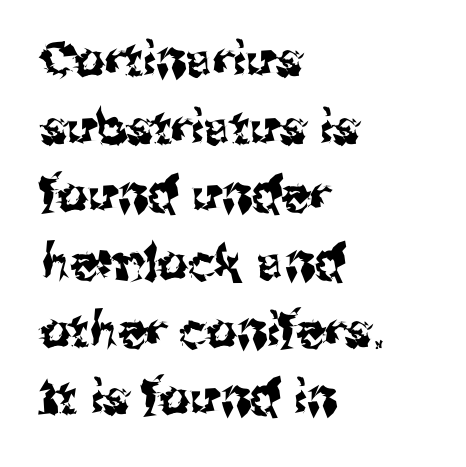
{"serif": "no", "italic": "no", "width": "normal", "stroke_contrast": "medium", "x_height": "medium", "monospaced": "no", "underline": "no", "align": "left", "line_spacing": "normal", "line_spacing_ratio": 1.41, "letter_spacing": "normal", "letter_spacing_em": 0.0, "glyph_px": 48}
